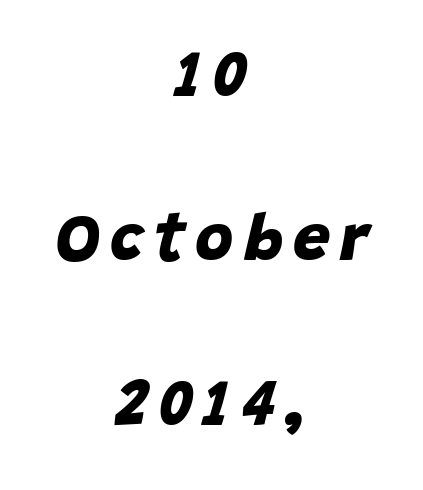
Q: Is the text bold? A: Yes.
Q: Is the typeface a serif or a sans-serif typeface? A: Sans-serif.
Q: Is the text underlined? A: No.
Q: How is the paragraph aligned? A: Centered.
Q: Is the spacing between lines tight, normal or loose? A: Loose.
Q: Width (condensed, normal, or wide)? A: Normal.
Q: Stroke contrast? A: Low.
Q: x-height? A: Large.
Q: Monospaced? A: No.
